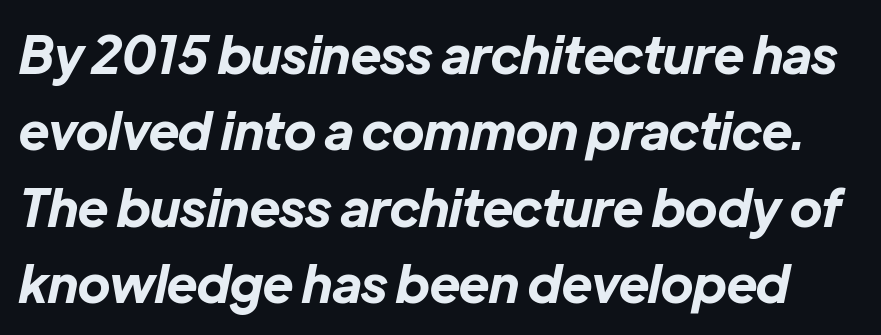
The image shows 51 px bold type, italic (leaning right); set normal line spacing (1.5x), normal letter spacing, not underlined; low stroke contrast and a medium x-height.
